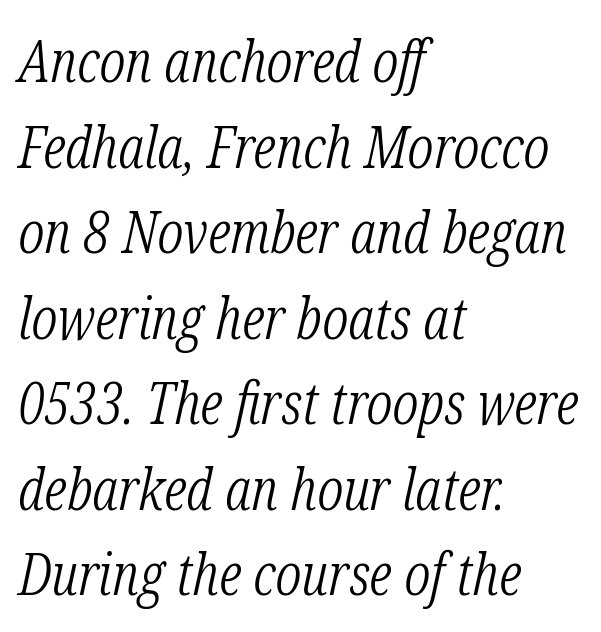
{"serif": "yes", "italic": "yes", "lean": "right", "slant_degrees": 12, "bold": "no", "weight": "light", "width": "condensed", "stroke_contrast": "low", "x_height": "medium", "monospaced": "no", "underline": "no", "align": "left", "line_spacing": "normal", "line_spacing_ratio": 1.45, "letter_spacing": "normal", "letter_spacing_em": 0.0, "glyph_px": 59}
